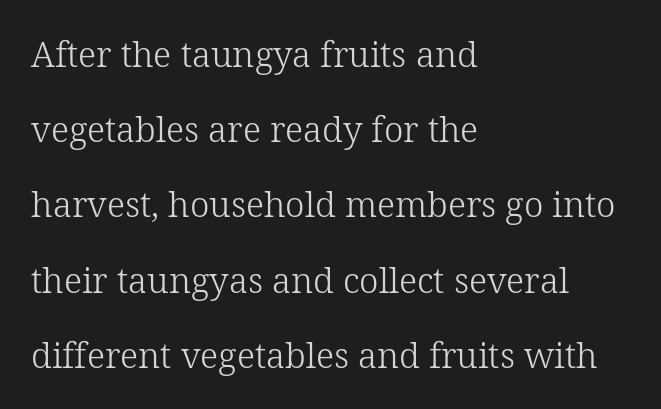
Bare-footed words on every line. There is no visible air inserted between adjacent glyphs. A typesetter would mark this as roman, not italic. Notice the wide empty band between every row — that's loose leading.
